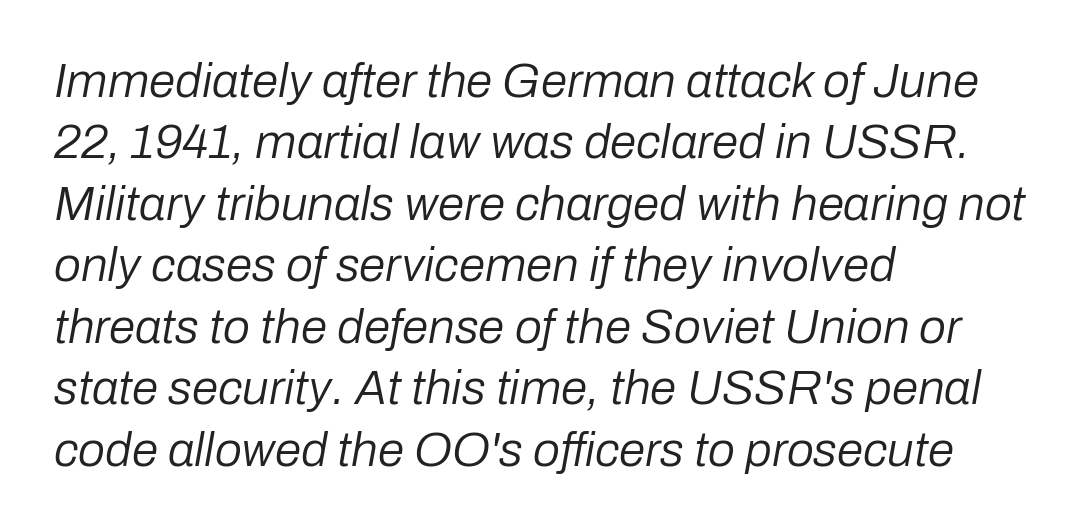
{"italic": "yes", "lean": "right", "slant_degrees": 10, "bold": "no", "weight": "regular", "width": "normal", "stroke_contrast": "low", "x_height": "medium", "monospaced": "no", "underline": "no", "align": "left", "line_spacing": "normal", "line_spacing_ratio": 1.28, "letter_spacing": "normal", "letter_spacing_em": 0.0, "glyph_px": 48}
